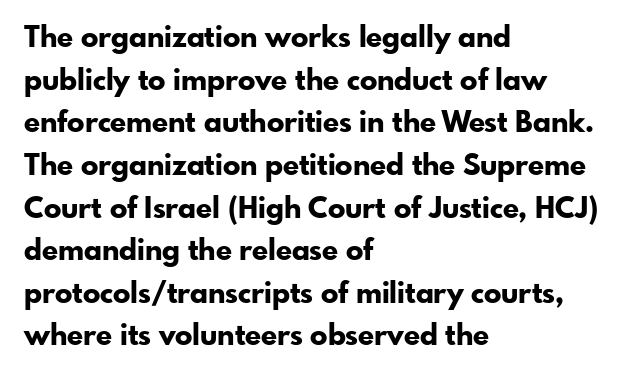
The font's upright variant was chosen for this text. Varying glyph widths throughout — classic text-font behaviour. This is sans-serif lettering, the kind often seen on screens and signage. Anything drawn beneath the words? Only blank space. These words are printed bold, with thick strokes throughout. The block of text has a typical density, with ordinary space between rows.
